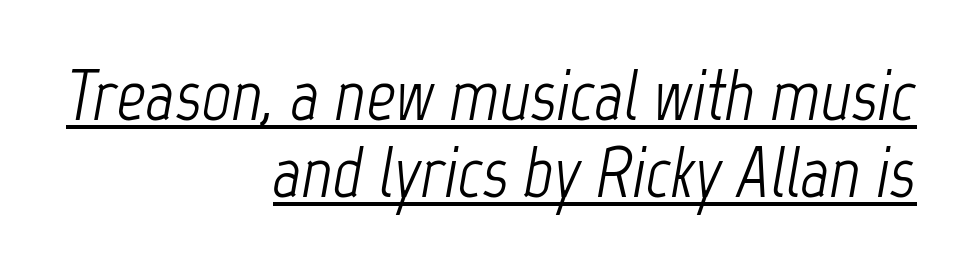
{"italic": "yes", "lean": "right", "slant_degrees": 12, "bold": "no", "weight": "light", "width": "condensed", "stroke_contrast": "low", "x_height": "medium", "monospaced": "no", "underline": "yes", "align": "right", "line_spacing": "tight", "line_spacing_ratio": 1.07, "letter_spacing": "normal", "letter_spacing_em": 0.0, "glyph_px": 72}
